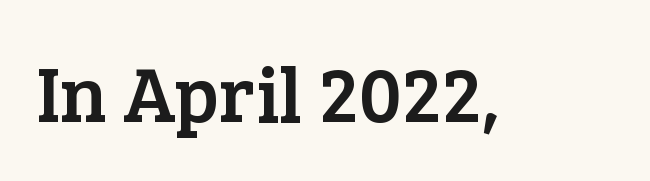
Q: Is the text italic (slanted)? A: No, it is upright.
Q: Is the typeface a serif or a sans-serif typeface? A: Serif.
Q: Is the text underlined? A: No.
Q: Is the spacing between letters normal or unusually wide? A: Normal.
Q: Width (condensed, normal, or wide)? A: Normal.
Q: Stroke contrast? A: Low.
Q: x-height? A: Medium.
Q: Monospaced? A: No.
